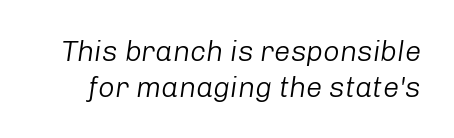
Q: Is the text bold? A: No.
Q: Is the text italic (slanted)? A: Yes, it leans right by about 8 degrees.
Q: Is the text underlined? A: No.
Q: Is the spacing between letters normal or unusually wide? A: Normal.
Q: Width (condensed, normal, or wide)? A: Normal.
Q: Stroke contrast? A: Low.
Q: x-height? A: Medium.
Q: Monospaced? A: No.
